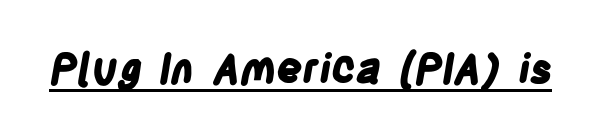
{"serif": "no", "bold": "yes", "weight": "bold", "width": "condensed", "stroke_contrast": "low", "x_height": "large", "monospaced": "no", "underline": "yes", "letter_spacing": "normal", "letter_spacing_em": 0.0, "glyph_px": 41}
